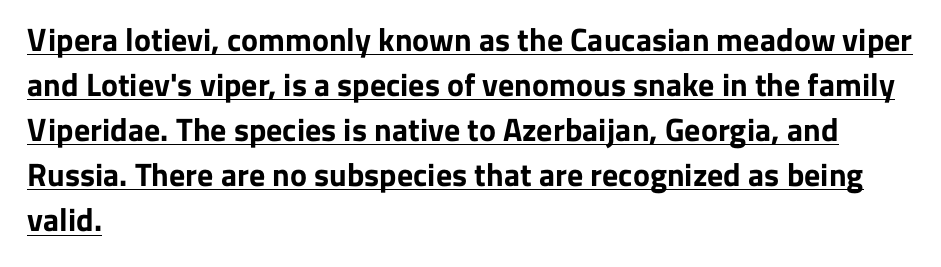
{"serif": "no", "italic": "no", "bold": "yes", "weight": "bold", "width": "normal", "stroke_contrast": "low", "x_height": "medium", "monospaced": "no", "underline": "yes", "align": "left", "line_spacing": "normal", "line_spacing_ratio": 1.41, "letter_spacing": "normal", "letter_spacing_em": 0.0, "glyph_px": 32}
